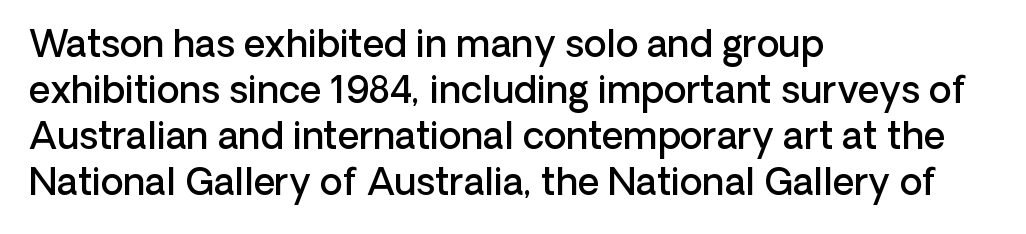
The image shows 37 px semibold sans-serif type, upright; set left-aligned, line spacing 1.24x, normal letter spacing, not underlined; low stroke contrast and a medium x-height.
